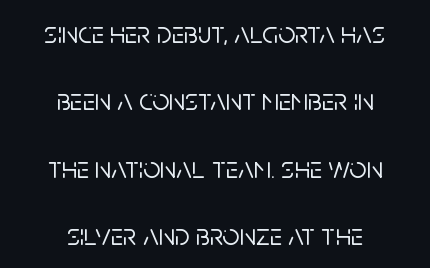
{"serif": "no", "italic": "no", "width": "normal", "stroke_contrast": "low", "x_height": "large", "monospaced": "no", "underline": "no", "align": "center", "line_spacing": "loose", "line_spacing_ratio": 2.25, "letter_spacing": "normal", "letter_spacing_em": 0.0, "glyph_px": 30}
